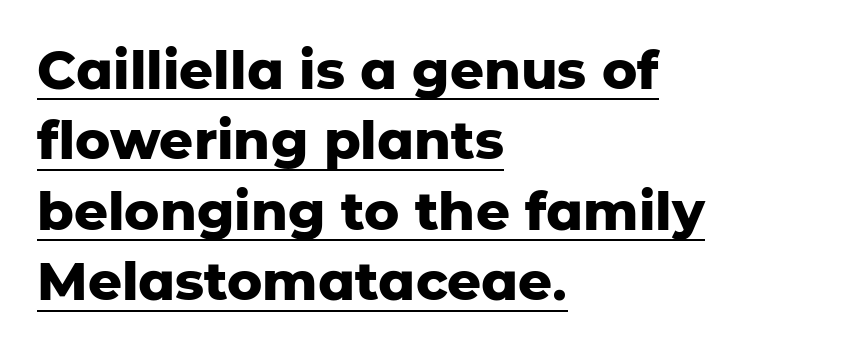
{"serif": "no", "italic": "no", "bold": "yes", "weight": "heavy", "width": "normal", "stroke_contrast": "low", "x_height": "medium", "monospaced": "no", "underline": "yes", "align": "left", "line_spacing": "normal", "line_spacing_ratio": 1.33, "letter_spacing": "normal", "letter_spacing_em": 0.0, "glyph_px": 53}
